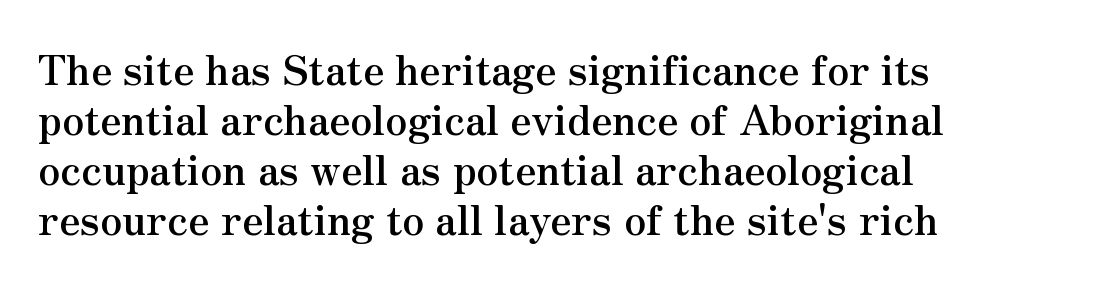
The image shows 40 px semibold serif type, upright; set left-aligned, normal line spacing (1.25x), normal letter spacing, not underlined; medium stroke contrast and a small x-height.
